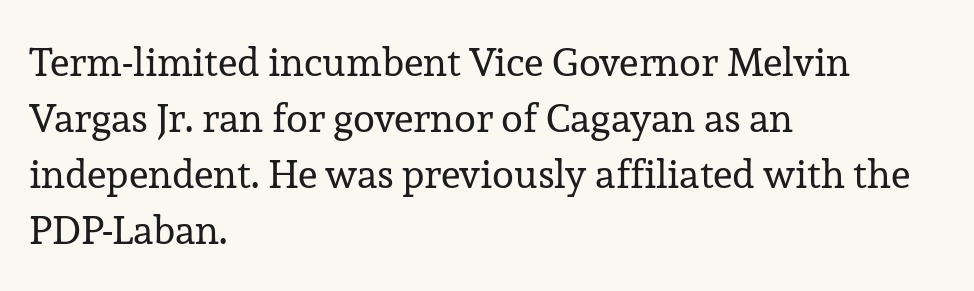
The image shows 40 px regular-weight serif type, upright; set left-aligned, normal line spacing (1.4x), normal letter spacing, not underlined; low stroke contrast and a medium x-height.
